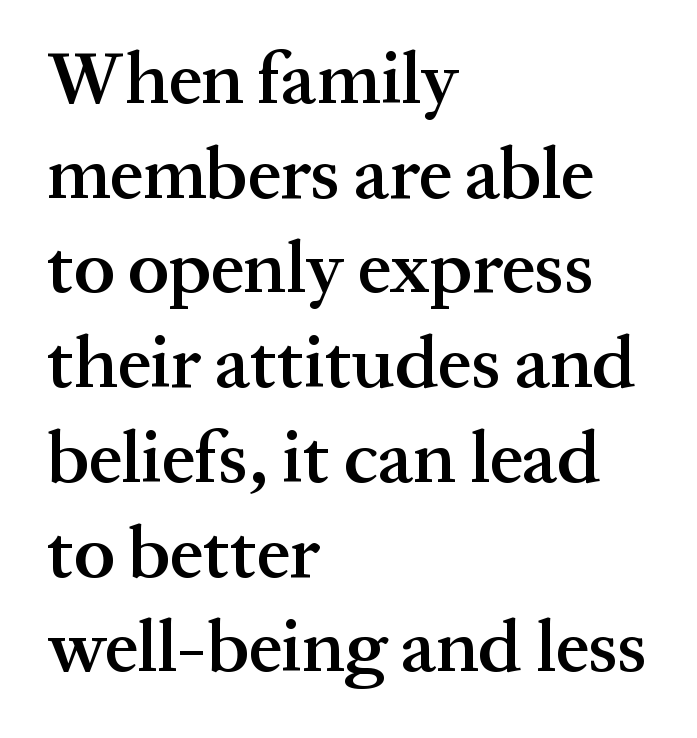
Q: Is the text bold? A: Semi-bold.
Q: Is the text italic (slanted)? A: No, it is upright.
Q: Is the typeface a serif or a sans-serif typeface? A: Serif.
Q: Is the text underlined? A: No.
Q: How is the paragraph aligned? A: Left-aligned.
Q: Is the spacing between letters normal or unusually wide? A: Normal.
Q: Is the spacing between lines tight, normal or loose? A: Normal.
Q: Width (condensed, normal, or wide)? A: Normal.
Q: Stroke contrast? A: Medium.
Q: x-height? A: Medium.
Q: Monospaced? A: No.
